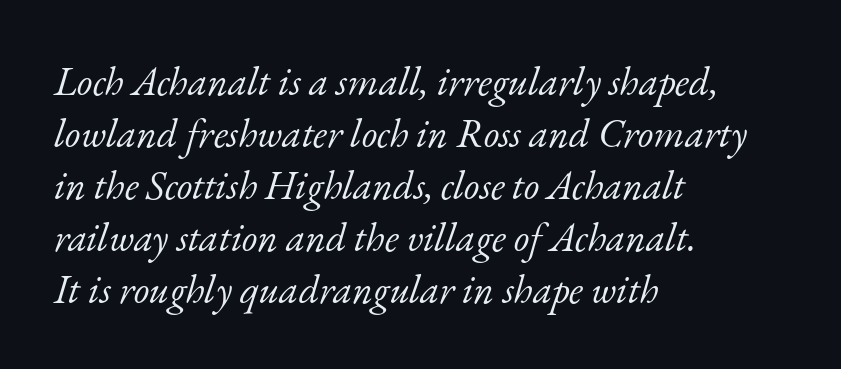
The image shows 40 px light serif type, italic (leaning right); set left-aligned, normal line spacing (1.3x), normal letter spacing, not underlined; low stroke contrast and a small x-height.
